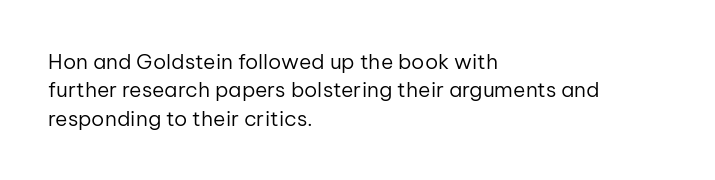
Evenly set lines give the paragraph a standard silhouette. Students, note that the glyphs here touch the page at normal intervals. In terms of posture, this sample is upright. Typeset ragged right — the left edge is the straight one.
